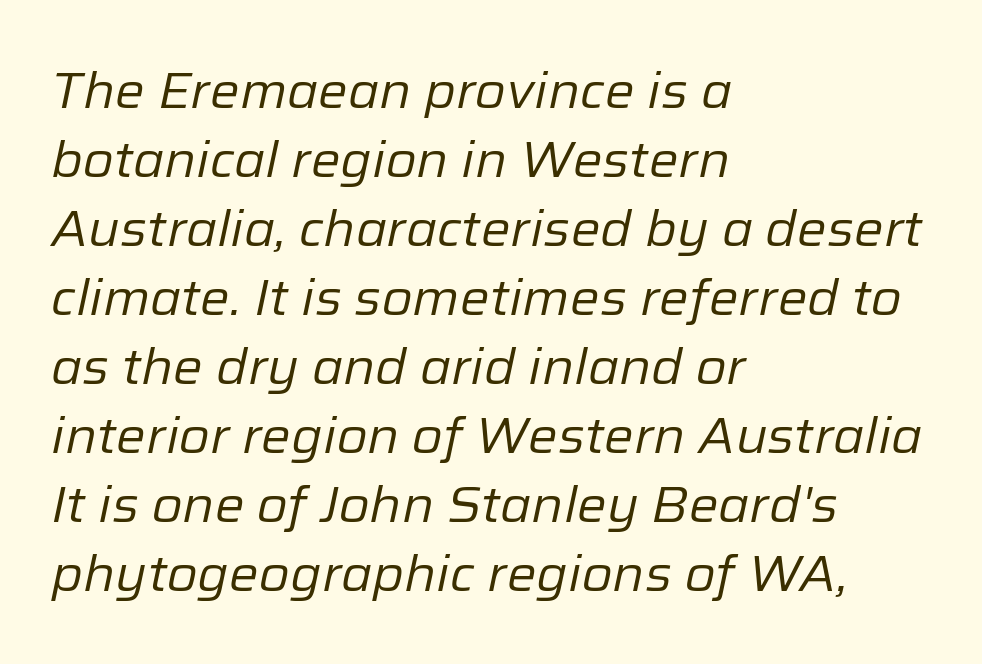
Stems here are at most as thick as an everyday book face. Regarding leading, the lines here are spaced in the standard way. Would a proofreader flag this as italicized? Yes. Do the characters align in a grid? No, the font is proportional. Tracking value appears to be zero — textbook default spacing.
